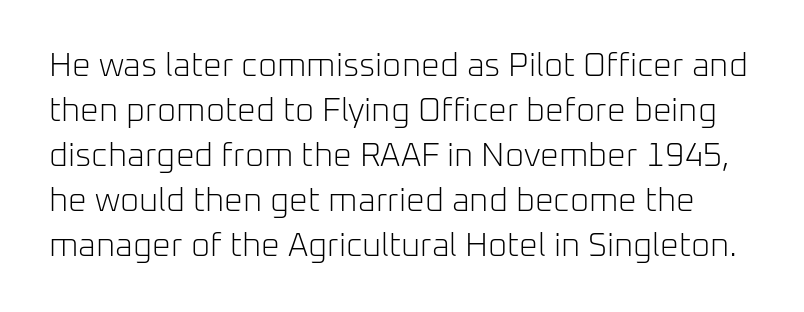
Rows of type keep a routine distance in the vertical direction. Underline: absent. You can tell it's not italic because the verticals are truly vertical. The face looks like a standard text weight, possibly lighter. You can tell from the bare stems that sans-serif type was used.
